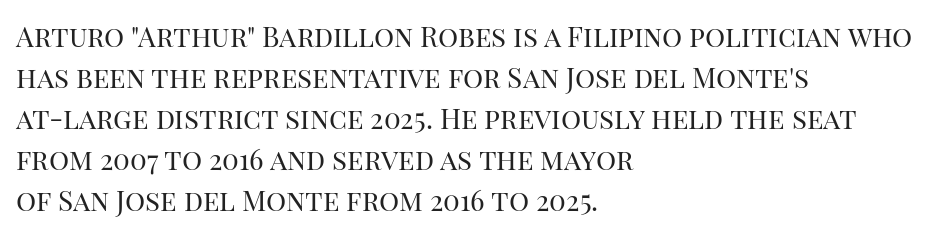
The image shows 28 px regular-weight serif type, upright; set left-aligned, normal line spacing (1.46x), normal letter spacing, not underlined; high stroke contrast and a large x-height.
